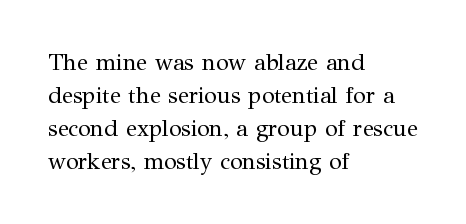
{"italic": "no", "bold": "no", "underline": "no", "align": "left", "line_spacing": "normal", "line_spacing_ratio": 1.43, "letter_spacing": "normal", "letter_spacing_em": 0.0, "glyph_px": 23}
